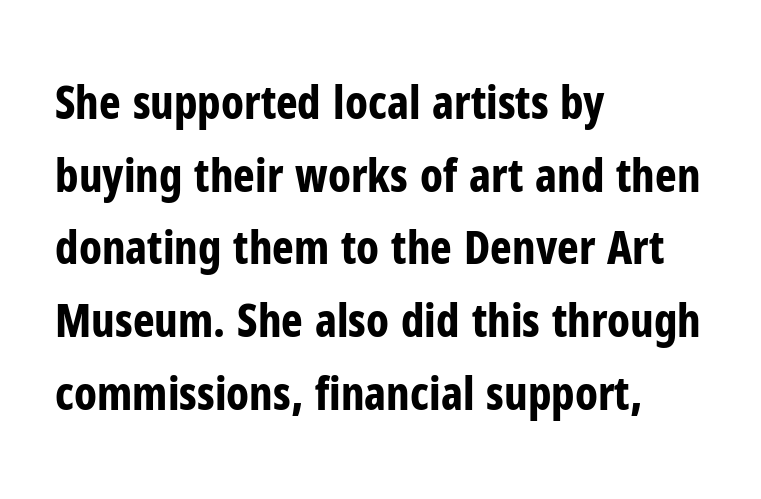
A student would call this left alignment; a typographer would say flush left, rag right. Looks like regular typesetting: each glyph gets only the width it needs. Do the letters lean? They stand straight. Reading down the column, the eye jumps a familiar distance to each next line.
